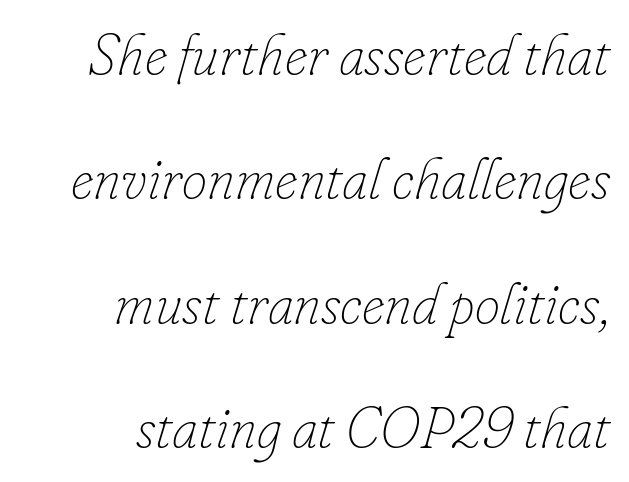
{"italic": "yes", "lean": "right", "slant_degrees": 16, "bold": "no", "weight": "thin", "width": "normal", "stroke_contrast": "low", "x_height": "small", "monospaced": "no", "underline": "no", "align": "right", "line_spacing": "loose", "line_spacing_ratio": 2.18, "letter_spacing": "normal", "letter_spacing_em": 0.0, "glyph_px": 57}
